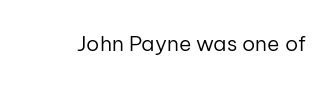
The image shows 21 px text type, upright; set normal letter spacing, not underlined.
